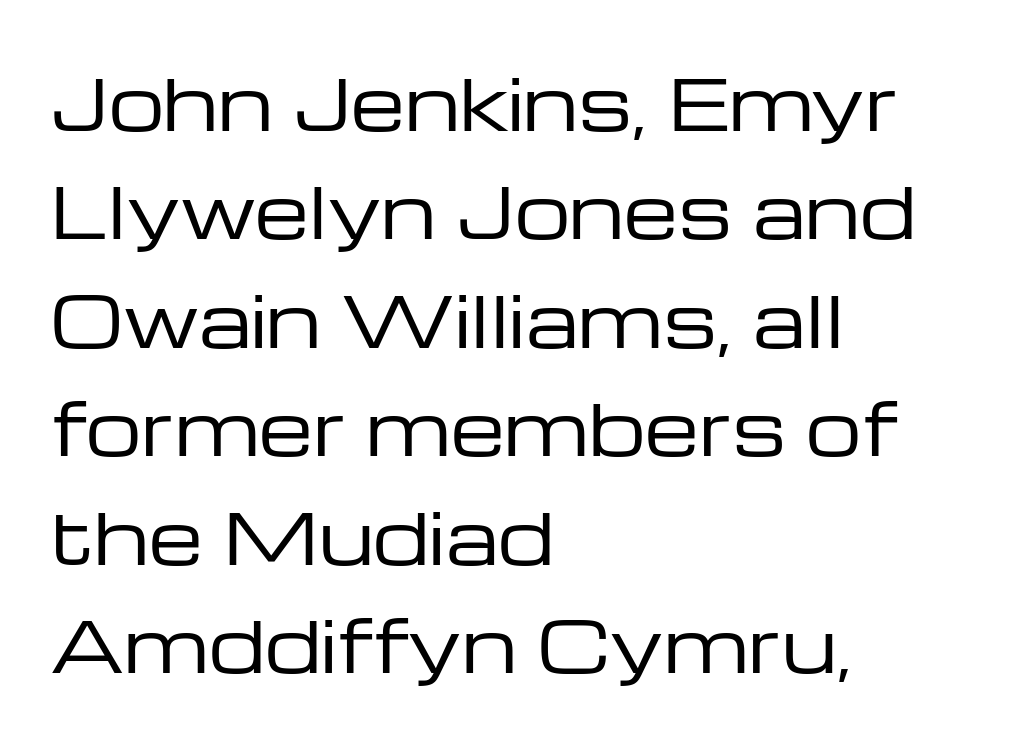
Q: Is the text bold? A: No.
Q: Is the text italic (slanted)? A: No, it is upright.
Q: Is the typeface a serif or a sans-serif typeface? A: Sans-serif.
Q: Is the text underlined? A: No.
Q: How is the paragraph aligned? A: Left-aligned.
Q: Is the spacing between letters normal or unusually wide? A: Normal.
Q: Is the spacing between lines tight, normal or loose? A: Normal.
Q: Width (condensed, normal, or wide)? A: Wide.
Q: Stroke contrast? A: Low.
Q: x-height? A: Medium.
Q: Monospaced? A: No.
